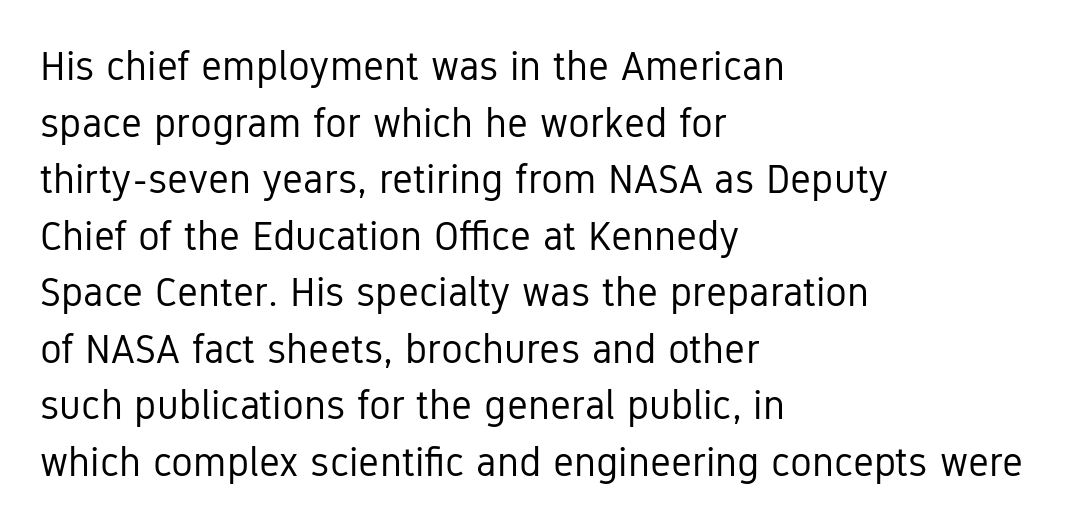
This rendering features lettering with no underline. Spacing between characters is what you'd get straight out of the box. In terms of posture, this sample is upright. The typesetter chose a ragged-right arrangement here. Letterform terminals end flat and unadorned throughout the passage.
